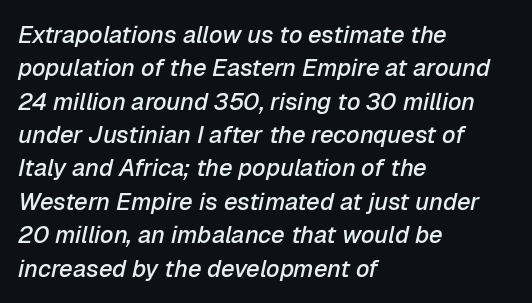
The image shows 24 px text type, italic (leaning right); set left-aligned, normal line spacing (1.39x), normal letter spacing, not underlined.
